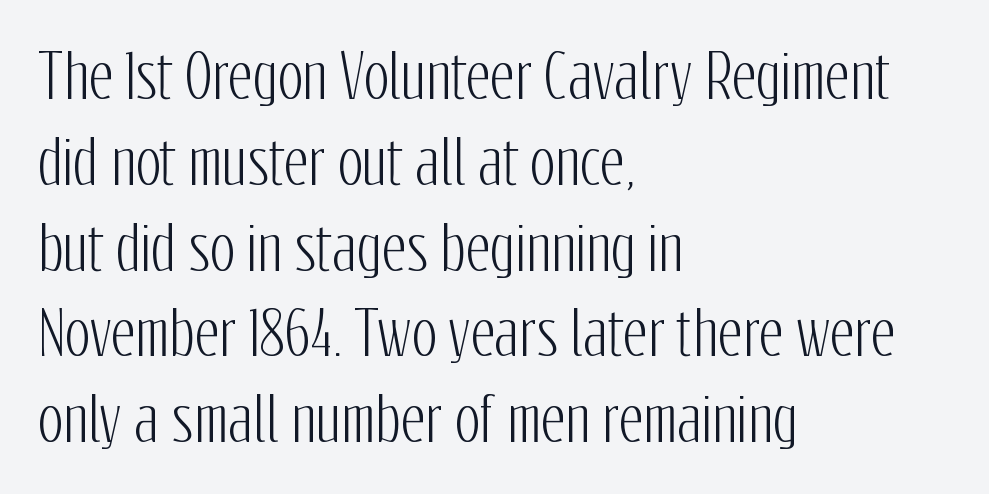
{"serif": "no", "italic": "no", "width": "condensed", "stroke_contrast": "low", "x_height": "medium", "monospaced": "no", "underline": "no", "align": "left", "line_spacing": "normal", "line_spacing_ratio": 1.43, "letter_spacing": "normal", "letter_spacing_em": 0.0, "glyph_px": 60}
